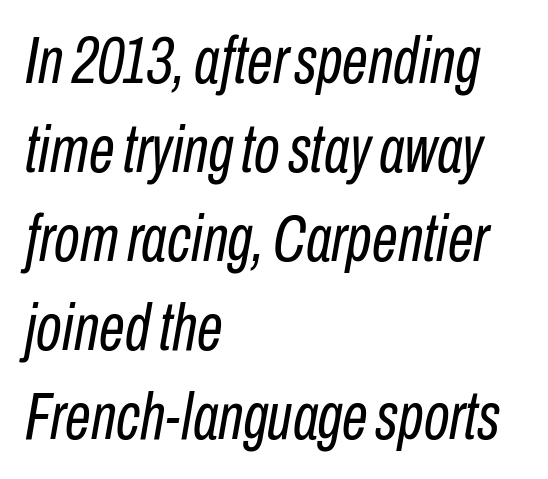
{"italic": "yes", "lean": "right", "slant_degrees": 10, "bold": "no", "weight": "regular", "width": "condensed", "stroke_contrast": "low", "x_height": "medium", "monospaced": "no", "underline": "no", "align": "left", "line_spacing": "normal", "line_spacing_ratio": 1.35, "letter_spacing": "normal", "letter_spacing_em": 0.0, "glyph_px": 66}
